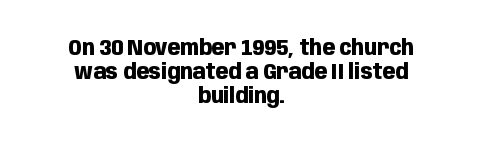
Q: Is the text bold? A: Yes.
Q: Is the text italic (slanted)? A: No, it is upright.
Q: Is the text underlined? A: No.
Q: How is the paragraph aligned? A: Centered.
Q: Is the spacing between letters normal or unusually wide? A: Normal.
Q: Is the spacing between lines tight, normal or loose? A: Tight.
